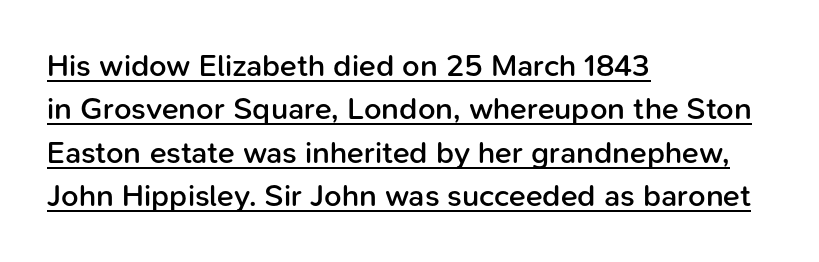
Leftover space on each line is placed entirely after the last word. Think of a printed novel: that variable character pitch is what you see here. The glyphs are accompanied by a horizontal stroke just below them. Firm but not heavy-handed strokes: this text is semibold.
